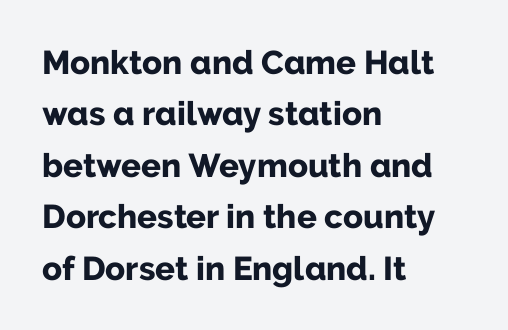
The specimen reads as upright at a glance. You can tell from the bare stems that sans-serif type was used. Successive baselines arrive at the customary interval. Words float on clear page, feet unadorned.
